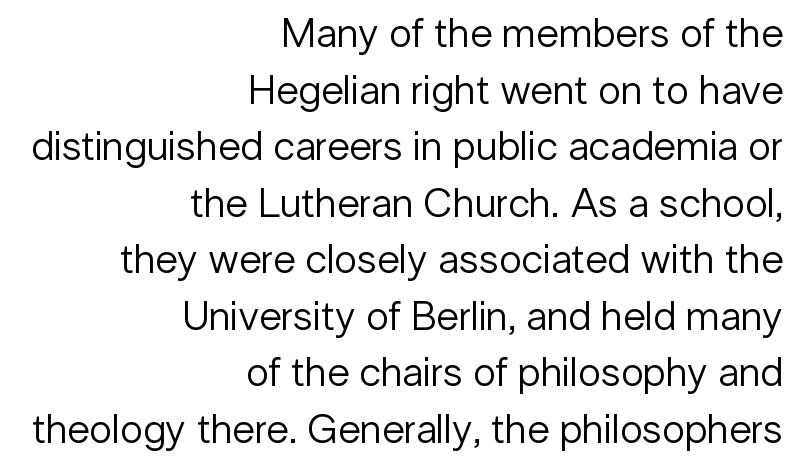
{"serif": "no", "italic": "no", "bold": "no", "weight": "regular", "width": "normal", "stroke_contrast": "low", "x_height": "medium", "monospaced": "no", "underline": "no", "align": "right", "line_spacing": "normal", "line_spacing_ratio": 1.38, "letter_spacing": "normal", "letter_spacing_em": 0.0, "glyph_px": 41}
